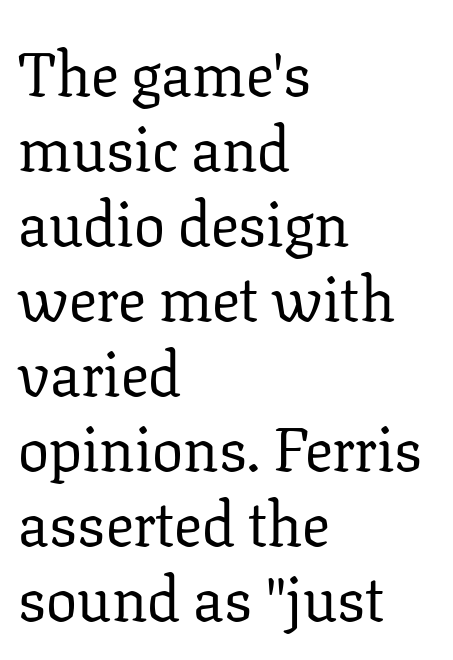
Bare-footed words on every line. The designer went with a serif here, giving each stem small feet. Counters stay open thanks to moderate or lighter strokes. Notice how the stems are strictly vertical — no italics here.
